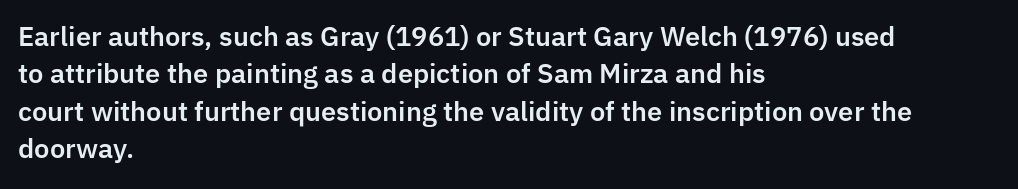
Q: Is the text italic (slanted)? A: No, it is upright.
Q: Is the text underlined? A: No.
Q: How is the paragraph aligned? A: Left-aligned.
Q: Is the spacing between letters normal or unusually wide? A: Normal.
Q: Is the spacing between lines tight, normal or loose? A: Normal.
